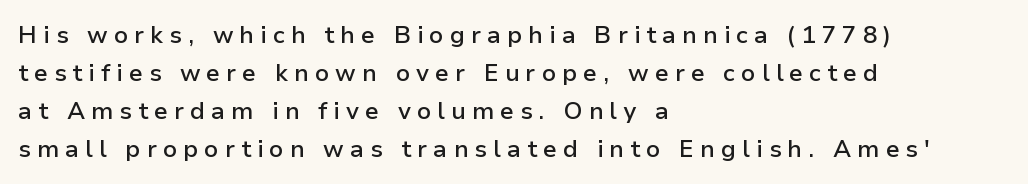
Q: Is the text bold? A: Semi-bold.
Q: Is the text italic (slanted)? A: No, it is upright.
Q: Is the text underlined? A: No.
Q: How is the paragraph aligned? A: Left-aligned.
Q: Is the spacing between letters normal or unusually wide? A: Unusually wide.
Q: Is the spacing between lines tight, normal or loose? A: Normal.
